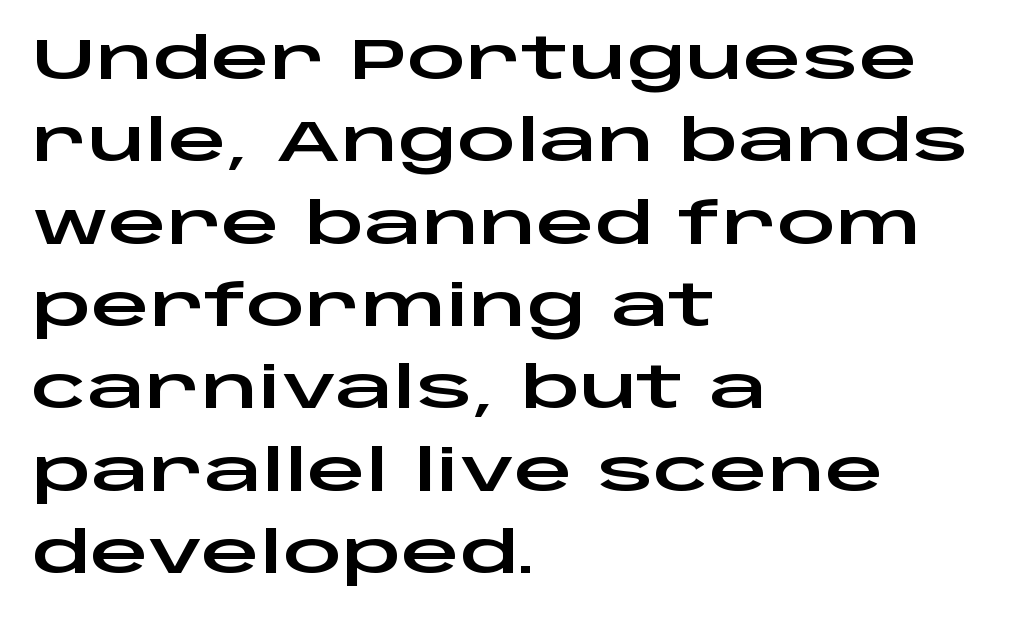
Do the characters align in a grid? No, the font is proportional. Baseline-to-baseline distance is the conventional proportion of letter height. Between one letter and the next there's only the usual sliver of space. Type without underlining. The passage is arranged the way most books set body copy — flush left.
